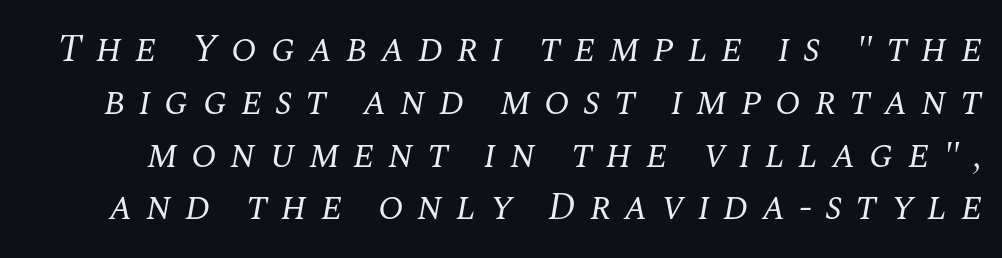
The image shows 38 px regular-weight serif type, italic (leaning right); set normal line spacing (1.39x), unusually wide letter spacing (+0.35 em), not underlined; medium stroke contrast and a large x-height.
